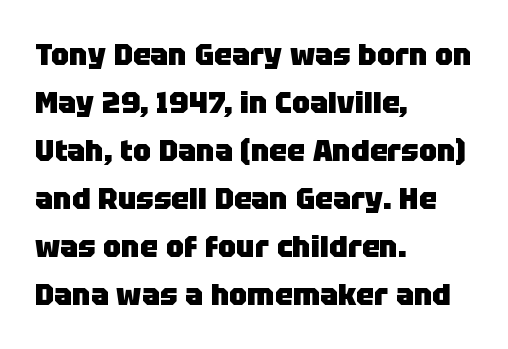
Q: Is the text bold? A: Yes.
Q: Is the text italic (slanted)? A: No, it is upright.
Q: Is the typeface a serif or a sans-serif typeface? A: Sans-serif.
Q: Is the text underlined? A: No.
Q: How is the paragraph aligned? A: Left-aligned.
Q: Is the spacing between letters normal or unusually wide? A: Normal.
Q: Is the spacing between lines tight, normal or loose? A: Normal.
Q: Width (condensed, normal, or wide)? A: Normal.
Q: Stroke contrast? A: Low.
Q: x-height? A: Large.
Q: Monospaced? A: No.
